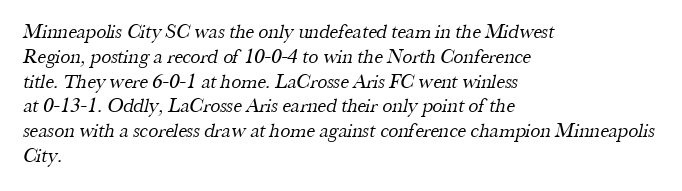
{"bold": "no", "underline": "no", "align": "left", "line_spacing_ratio": 1.24, "letter_spacing": "normal", "letter_spacing_em": 0.0, "glyph_px": 20}
